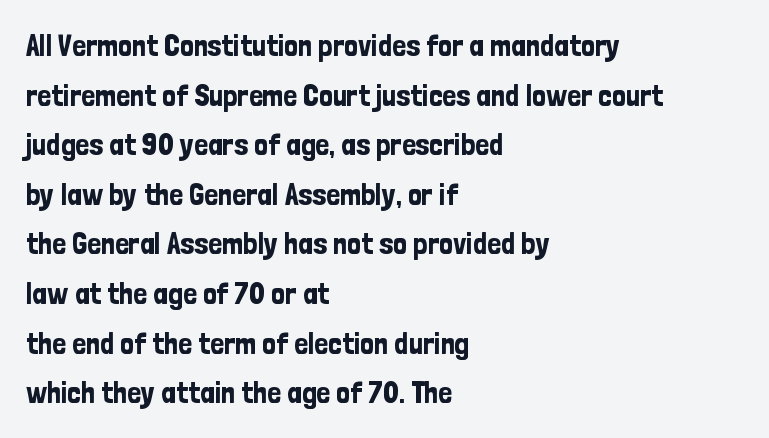
{"serif": "no", "italic": "no", "width": "condensed", "stroke_contrast": "low", "x_height": "medium", "monospaced": "no", "underline": "no", "align": "left", "line_spacing": "normal", "line_spacing_ratio": 1.6, "letter_spacing": "normal", "letter_spacing_em": 0.0, "glyph_px": 31}
